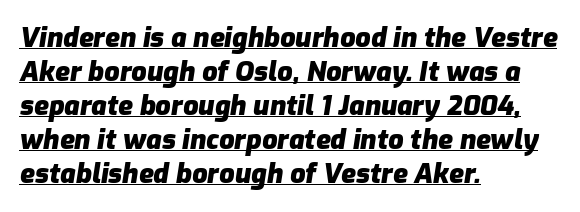
Visually the block forms a straight wall on the left and a jagged coastline on the right. In terms of posture, this sample is oblique. Horizontal bands of white between lines are of average thickness. A rule runs beneath these lines of type.
